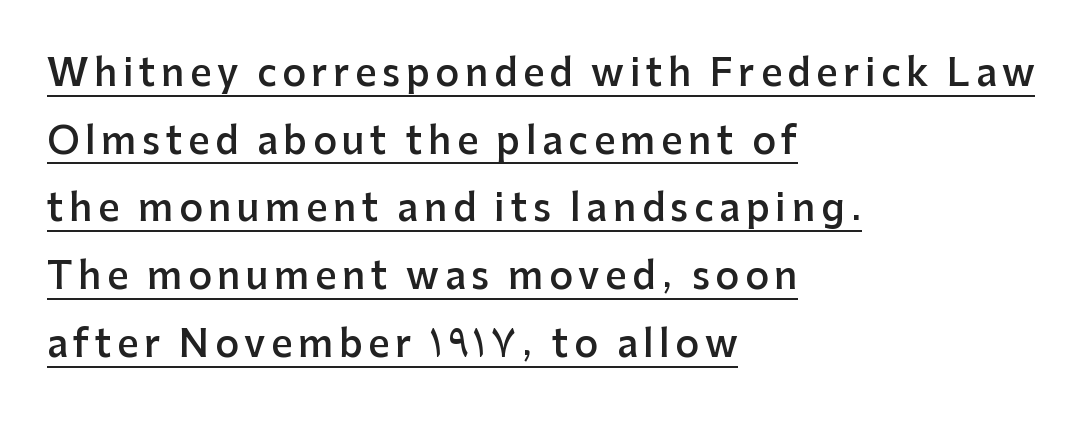
Visually the block forms a straight wall on the left and a jagged coastline on the right. This sample has the flowing, uneven cadence of proportional lettering. This is underlined copy, the kind a proofreader might mark for attention. Typographic density is moderately raised because the face is semibold. The specimen reads as upright at a glance.
